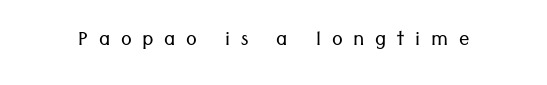
The rendering inserts visible extra space after every character. The characters are drawn with everyday or finer stroke widths. The type sits square on the baseline with zero lean. Anything drawn beneath the words? Only blank space.
